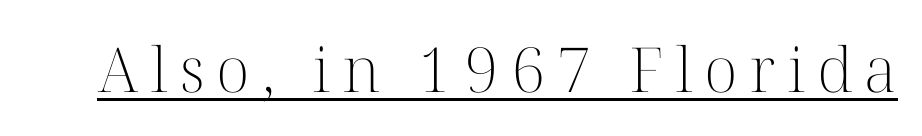
Each letter's strokes conclude with small projecting serifs. Character widths vary here, with narrow letters taking less room than wide ones. Letters have the restrained weight of plain body copy at most. A typographer would call this underscored text.
